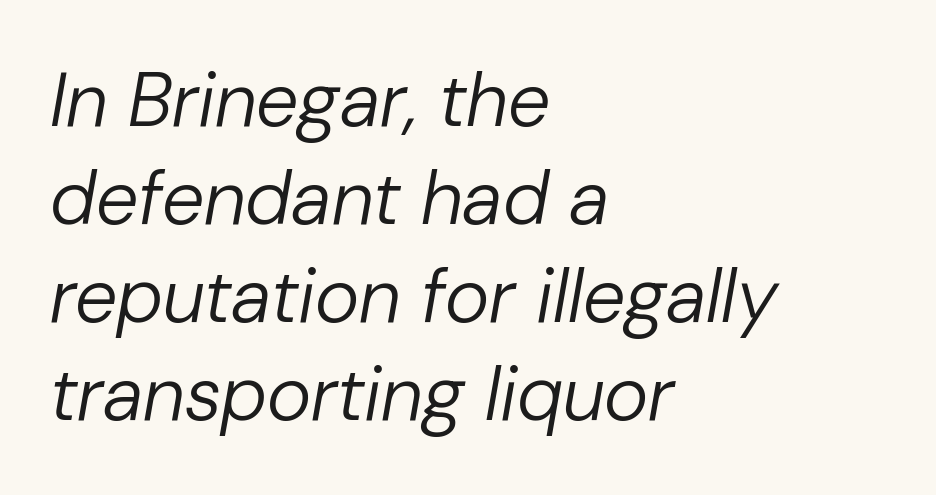
This sample is left-justified, so line endings fall wherever the words run out. The passage shown leans; its letterforms are oblique. Normally led — the rows are evenly, conventionally spaced. Nobody touched the tracking dial on this one. Type without underlining.
